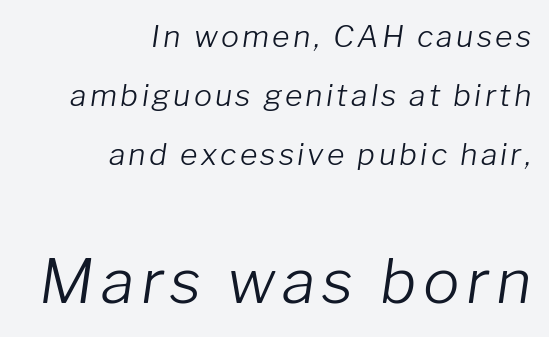
The image shows 61 px light type, italic (leaning right); set right-aligned, loose line spacing (1.97x), not underlined; the second (bottom) block is 2.03x larger; low stroke contrast and a medium x-height.
